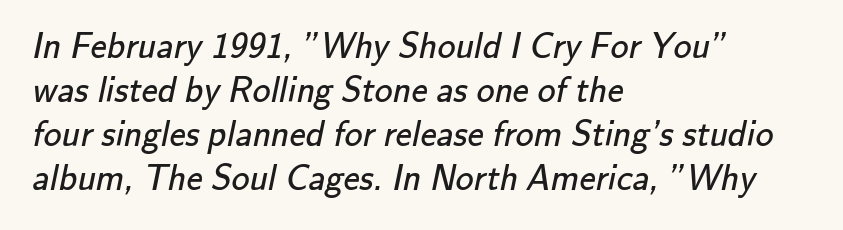
{"serif": "no", "bold": "no", "weight": "regular", "width": "normal", "stroke_contrast": "low", "x_height": "small", "monospaced": "no", "underline": "no", "align": "left", "line_spacing_ratio": 1.22, "letter_spacing": "normal", "letter_spacing_em": 0.0, "glyph_px": 36}
